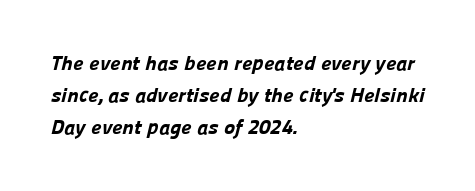
The image shows 21 px bold type; set left-aligned, normal line spacing (1.53x), normal letter spacing, not underlined.
